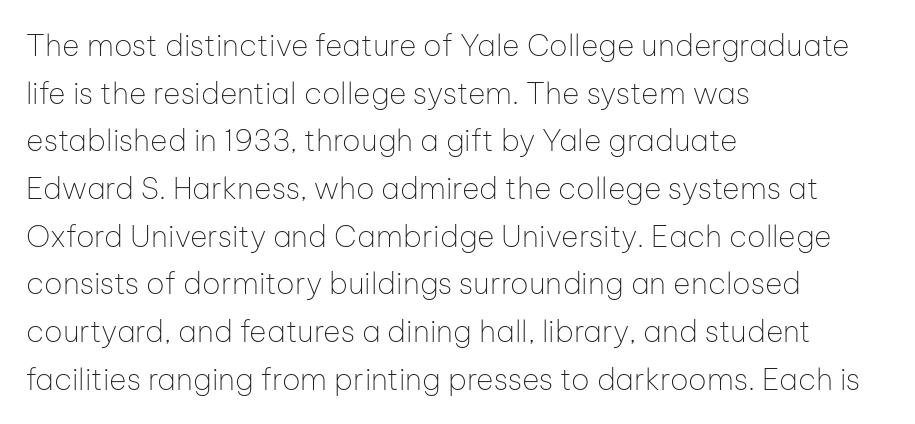
These lines keep a tight, regular rhythm from letter to letter. Every row of glyphs begins at an identical x-position on the left. This is the regular roman posture of the typeface. The line-height multiplier appears to be the usual default. The words here are not underlined. Weight: in the light-to-regular range.
